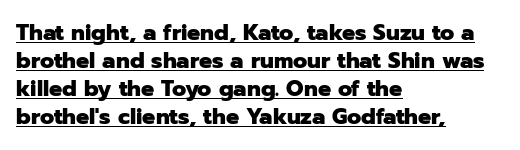
Q: Is the text bold? A: Yes.
Q: Is the text italic (slanted)? A: No, it is upright.
Q: Is the text underlined? A: Yes.
Q: How is the paragraph aligned? A: Left-aligned.
Q: Is the spacing between letters normal or unusually wide? A: Normal.
Q: Is the spacing between lines tight, normal or loose? A: Normal.
